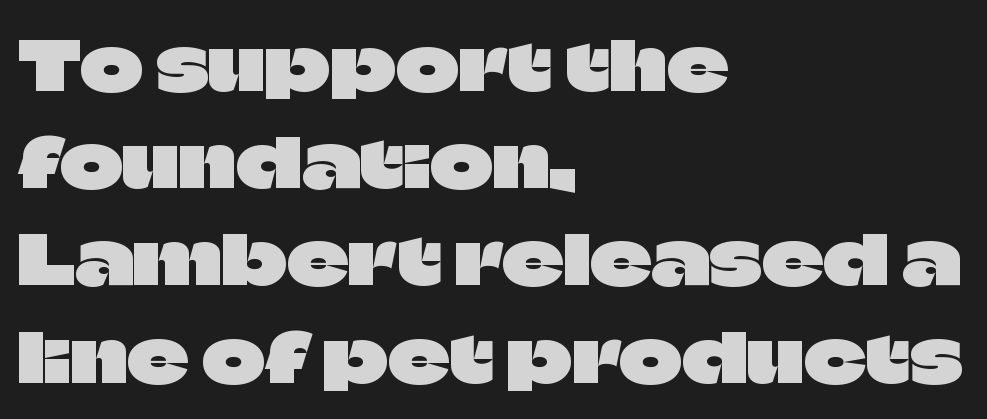
The vertical gap from one line to the next is medium. The string is rendered with underlining switched off. A sans-serif font was chosen for this passage. Teacher's note: observe the even left margin — that is flush-left alignment. Here the designer chose a conventional face with non-uniform glyph widths. The typography opts for an upright posture over an oblique one.
